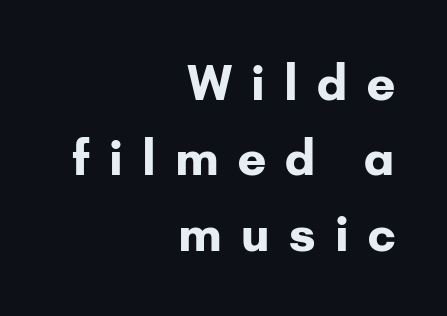
Q: Is the text bold? A: Yes.
Q: Is the text italic (slanted)? A: No, it is upright.
Q: Is the typeface a serif or a sans-serif typeface? A: Sans-serif.
Q: Is the text underlined? A: No.
Q: How is the paragraph aligned? A: Right-aligned.
Q: Is the spacing between letters normal or unusually wide? A: Unusually wide.
Q: Is the spacing between lines tight, normal or loose? A: Normal.
Q: Width (condensed, normal, or wide)? A: Normal.
Q: Stroke contrast? A: Low.
Q: x-height? A: Small.
Q: Monospaced? A: No.
